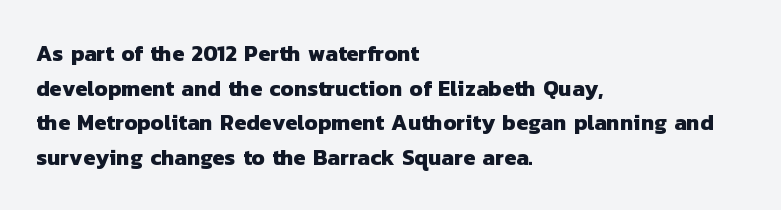
Notice how the passage keeps a crisp vertical edge on the left only. A normal amount of white space separates one row of letters from the next. These lines keep a tight, regular rhythm from letter to letter. The strip under each line holds only bare page.
